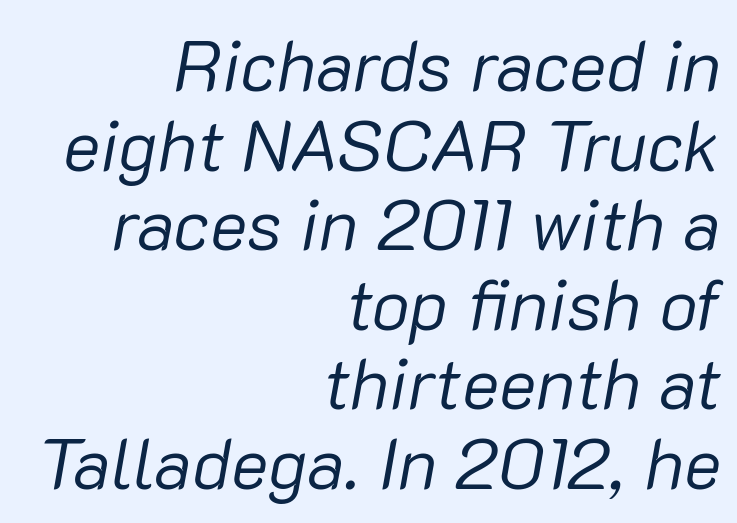
Q: Is the text bold? A: No.
Q: Is the text italic (slanted)? A: Yes, it leans right by about 10 degrees.
Q: Is the text underlined? A: No.
Q: How is the paragraph aligned? A: Right-aligned.
Q: Is the spacing between letters normal or unusually wide? A: Normal.
Q: Is the spacing between lines tight, normal or loose? A: Tight.
Q: Width (condensed, normal, or wide)? A: Normal.
Q: Stroke contrast? A: Low.
Q: x-height? A: Medium.
Q: Monospaced? A: No.
